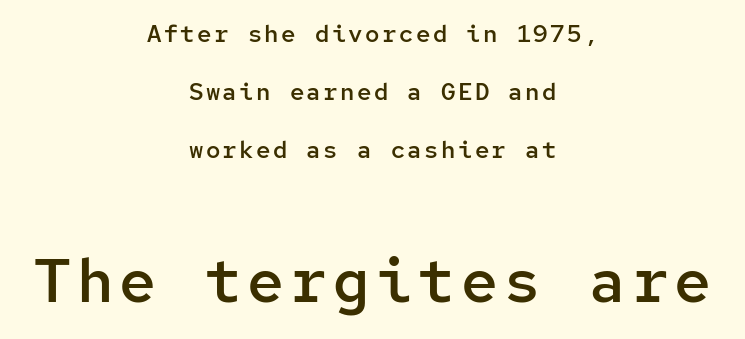
The image shows 61 px semibold sans-serif type, upright, monospaced; set centered, loose line spacing (2.41x), not underlined; the second (bottom) block is 2.54x larger; low stroke contrast and a medium x-height.
